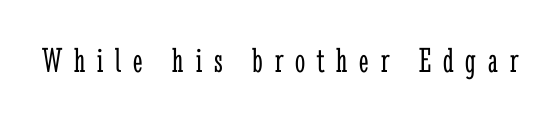
Q: Is the text bold? A: No.
Q: Is the text italic (slanted)? A: No, it is upright.
Q: Is the typeface a serif or a sans-serif typeface? A: Serif.
Q: Is the text underlined? A: No.
Q: Is the spacing between letters normal or unusually wide? A: Unusually wide.
Q: Width (condensed, normal, or wide)? A: Condensed.
Q: Stroke contrast? A: Low.
Q: x-height? A: Medium.
Q: Monospaced? A: No.
